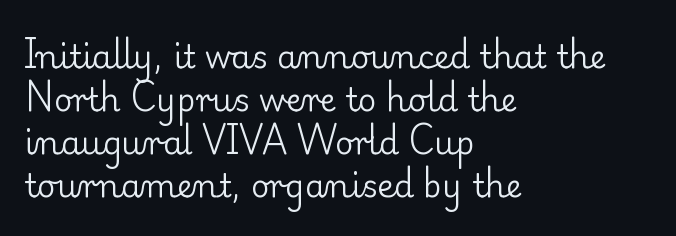
The image shows 32 px regular-weight serif type, upright; set left-aligned, normal line spacing (1.34x), normal letter spacing, not underlined; low stroke contrast and a small x-height.
